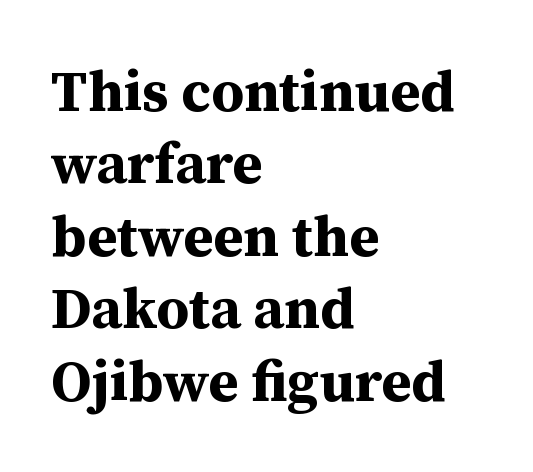
The image shows 57 px bold serif type, upright; set left-aligned, normal line spacing (1.27x), normal letter spacing, not underlined; medium stroke contrast and a medium x-height.
